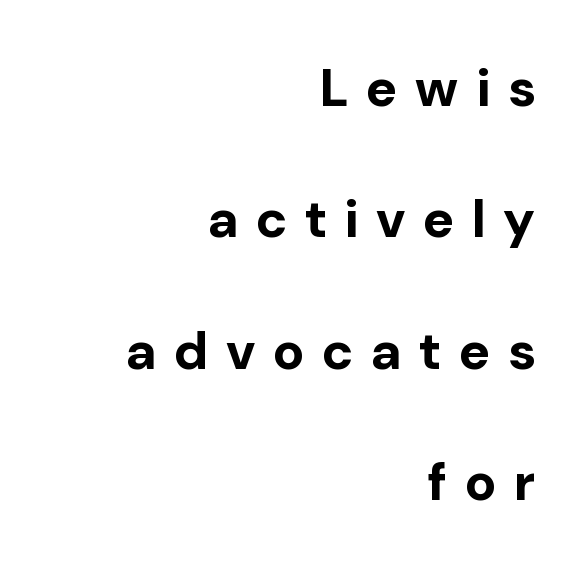
Baseline-to-baseline distance is far greater than the letter height. The face used here is proportionally spaced, like ordinary book or web type. Strokes here are thick enough to call this a true bold. This is the regular roman posture of the typeface.
